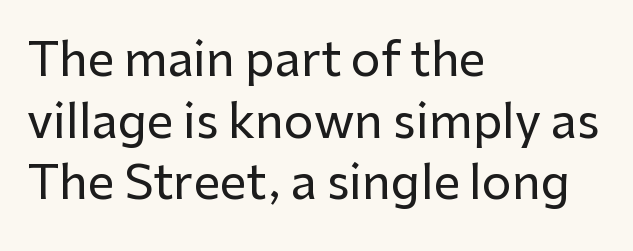
Q: Is the text italic (slanted)? A: No, it is upright.
Q: Is the typeface a serif or a sans-serif typeface? A: Sans-serif.
Q: Is the text underlined? A: No.
Q: How is the paragraph aligned? A: Left-aligned.
Q: Is the spacing between letters normal or unusually wide? A: Normal.
Q: Is the spacing between lines tight, normal or loose? A: Normal.
Q: Width (condensed, normal, or wide)? A: Normal.
Q: Stroke contrast? A: Low.
Q: x-height? A: Medium.
Q: Monospaced? A: No.
